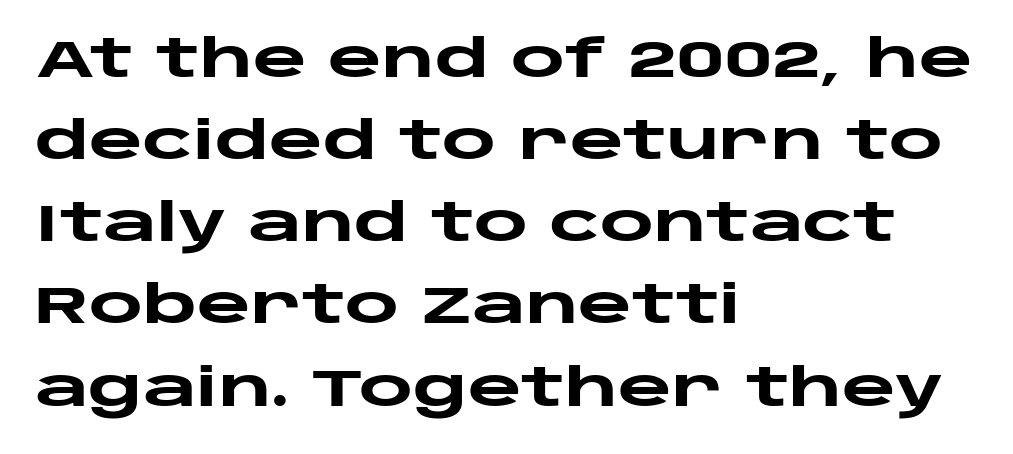
The image shows 52 px heavy, wide sans-serif type, upright; set left-aligned, normal line spacing (1.58x), normal letter spacing, not underlined; low stroke contrast and a large x-height.
